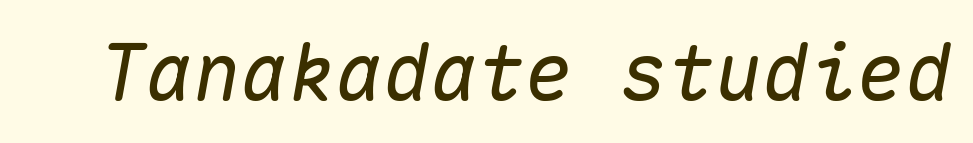
{"italic": "yes", "lean": "right", "slant_degrees": 10, "width": "normal", "stroke_contrast": "medium", "x_height": "medium", "monospaced": "yes", "underline": "no", "letter_spacing": "normal", "letter_spacing_em": 0.0, "glyph_px": 79}
